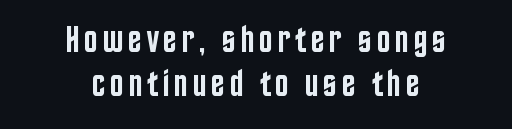
Q: Is the text bold? A: Semi-bold.
Q: Is the text italic (slanted)? A: No, it is upright.
Q: Is the typeface a serif or a sans-serif typeface? A: Sans-serif.
Q: Is the text underlined? A: No.
Q: How is the paragraph aligned? A: Centered.
Q: Width (condensed, normal, or wide)? A: Condensed.
Q: Stroke contrast? A: Low.
Q: x-height? A: Large.
Q: Monospaced? A: No.
